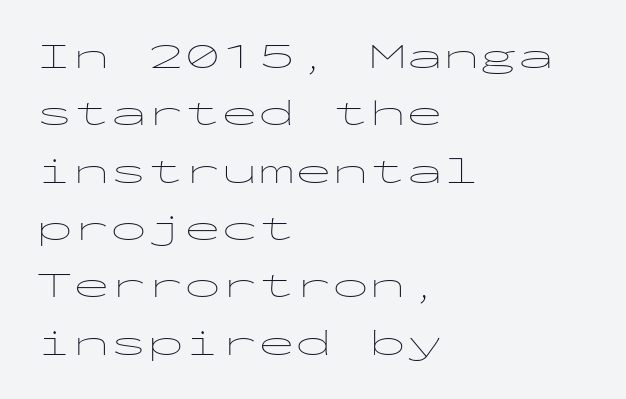
{"serif": "no", "italic": "no", "bold": "no", "weight": "thin", "width": "wide", "stroke_contrast": "low", "x_height": "medium", "monospaced": "yes", "underline": "no", "align": "left", "line_spacing": "normal", "line_spacing_ratio": 1.55, "letter_spacing": "normal", "letter_spacing_em": 0.0, "glyph_px": 37}
